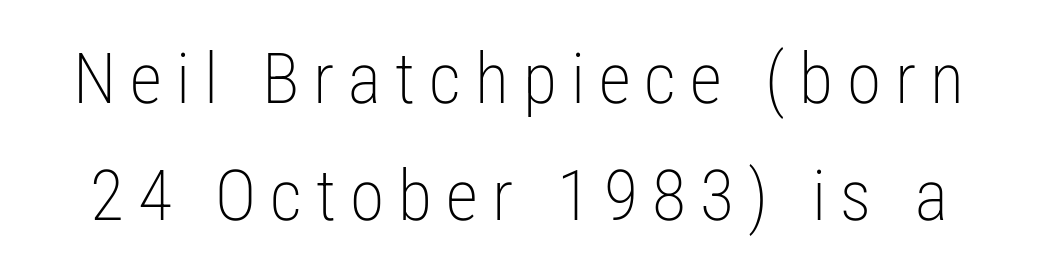
Vertical stems look standard width or narrower in stroke. In terms of letterspacing, this is a distinctly airy, spread setting. Does the lettering tilt? It doesn't — this is upright. The typeface chosen for these lines omits serifs. Looks like regular typesetting: each glyph gets only the width it needs. Regular leading.
